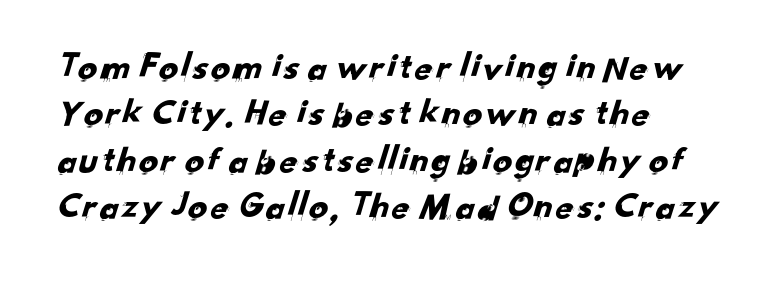
Plain, unruled lines of type. Look at the bottom of the vertical strokes: they stop flat, with no serifs. These lines are rendered in a variable-pitch font. Which margin do the lines hug? The left one — the right edge is uneven.
